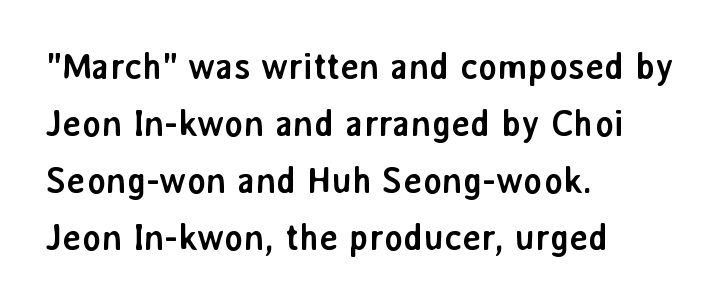
Successive baselines arrive at the customary interval. Students, note that the glyphs here touch the page at normal intervals. The rendering anchors every line to the left-hand side. Only glyphs here, with clear space below each row.
